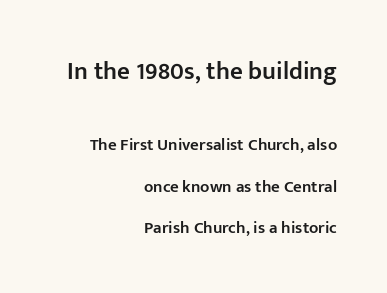
Bold? Not quite — semibold, heavier than regular but stopping short. Loosely led — the rows are spread out. Nobody drew a line under any word here. Look at the glyph heights: the upper group is clearly the bigger setting. Standard letterfit; no display-style spreading of the glyphs. Which margin do the lines hug? The right one — the left edge is uneven.
